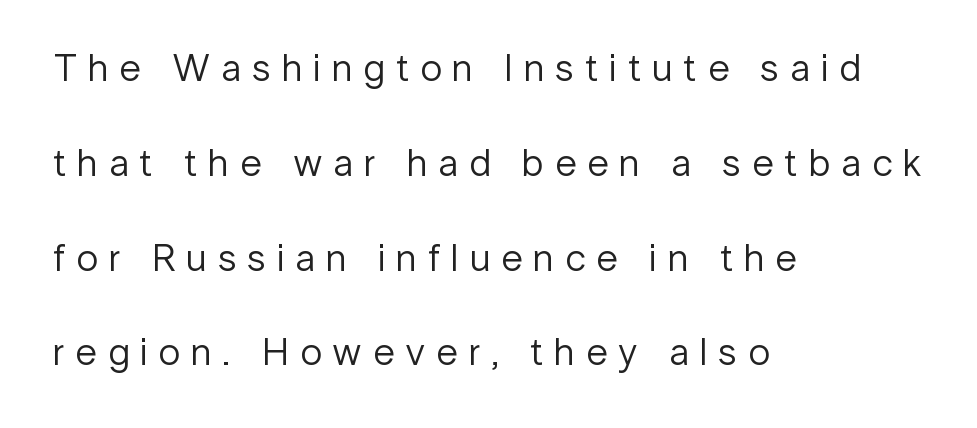
Here the designer chose a conventional face with non-uniform glyph widths. The lines are quadded left. Glance below the letters and you will spot only blank space. The designer went with a sans here, leaving each stem footless. Heft: none added — not bold. The line texture is sparse and dotted thanks to wide tracking.
